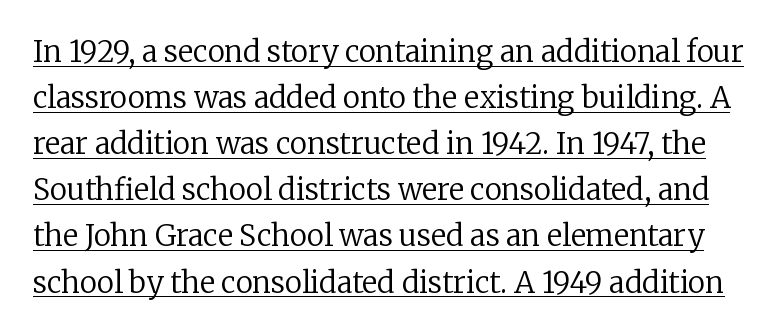
The image shows 29 px regular-weight serif type, upright; set normal line spacing (1.59x), normal letter spacing, underlined; low stroke contrast and a medium x-height.
